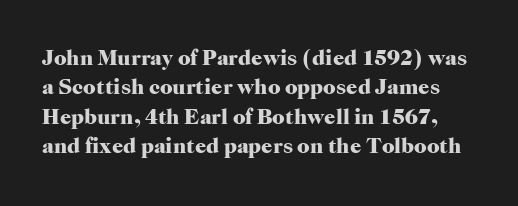
The image shows 22 px bold type, upright; set normal line spacing (1.33x), normal letter spacing, not underlined.
